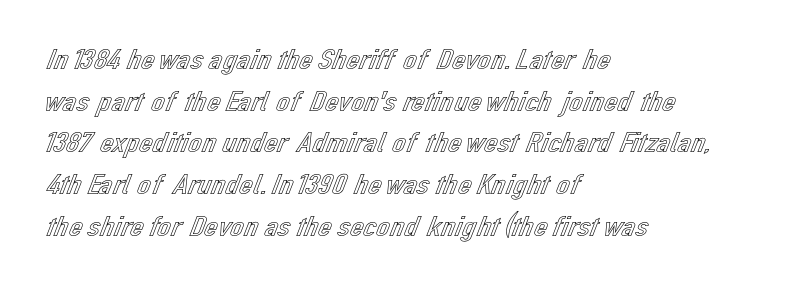
{"width": "normal", "x_height": "medium", "monospaced": "no", "underline": "no", "align": "left", "line_spacing": "normal", "line_spacing_ratio": 1.39, "letter_spacing": "normal", "letter_spacing_em": 0.0, "glyph_px": 30}
